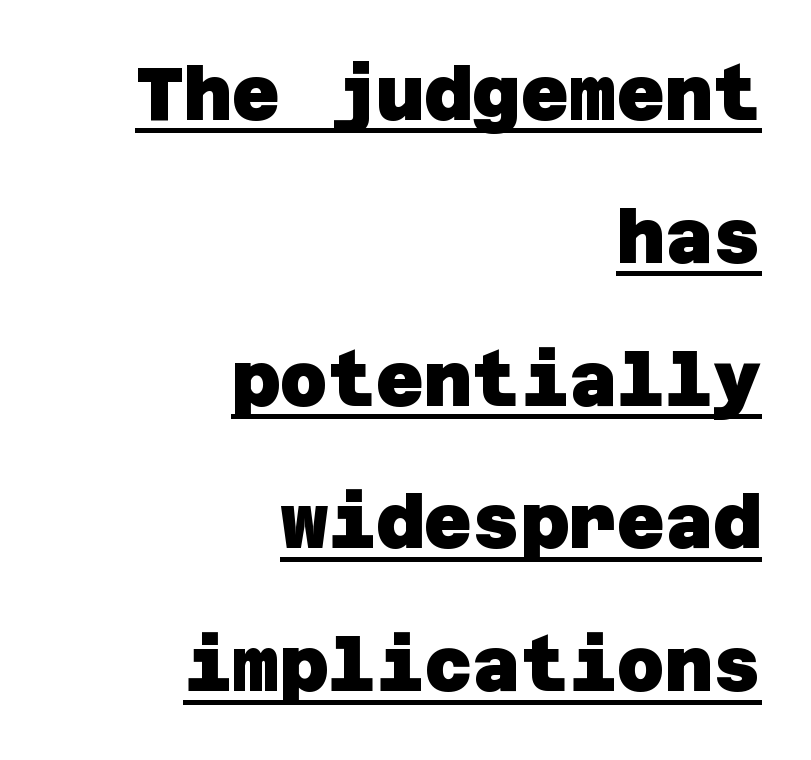
Check where the strokes stop: nothing finishes them off — pure sans. The letterforms sit shoulder to shoulder at normal distance. Leading is clearly above the norm, producing a sparse column. The words here are underlined. These words are printed bold, with thick strokes throughout.
